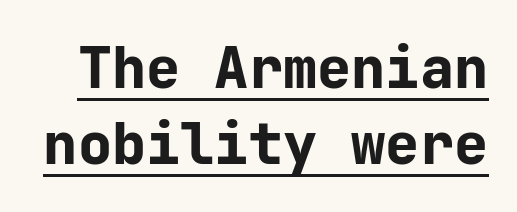
Q: Is the text bold? A: Yes.
Q: Is the text italic (slanted)? A: No, it is upright.
Q: Is the typeface a serif or a sans-serif typeface? A: Sans-serif.
Q: Is the text underlined? A: Yes.
Q: Is the spacing between letters normal or unusually wide? A: Normal.
Q: Is the spacing between lines tight, normal or loose? A: Normal.
Q: Width (condensed, normal, or wide)? A: Normal.
Q: Stroke contrast? A: Low.
Q: x-height? A: Medium.
